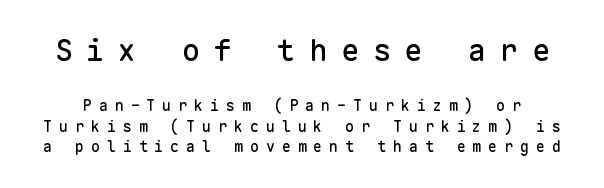
{"serif": "no", "italic": "no", "width": "normal", "stroke_contrast": "low", "x_height": "medium", "monospaced": "yes", "underline": "no", "line_spacing": "normal", "line_spacing_ratio": 1.37, "letter_spacing": "wide", "letter_spacing_em": 0.46, "larger_block": "first", "size_ratio": 2.0, "glyph_px": 30}
